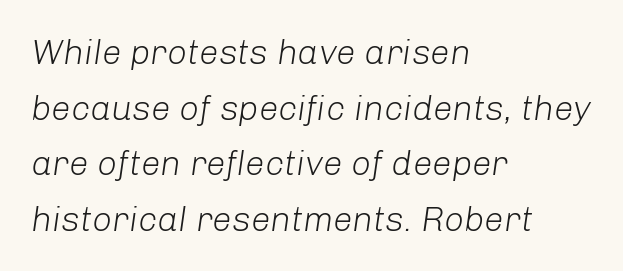
The letterforms sit at book weight or below. Glyph-to-glyph distance matches everyday printed text. The passage shown is typed in a proportional face where columns would drift. An italicized treatment has been applied to the whole sample. This sample is left-justified, so line endings fall wherever the words run out.
